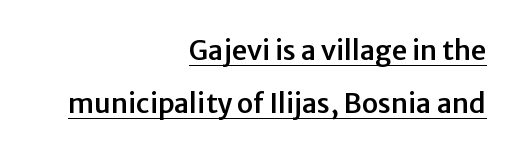
{"italic": "no", "underline": "yes", "align": "right", "line_spacing": "loose", "line_spacing_ratio": 1.96, "letter_spacing": "normal", "letter_spacing_em": 0.0, "glyph_px": 27}
